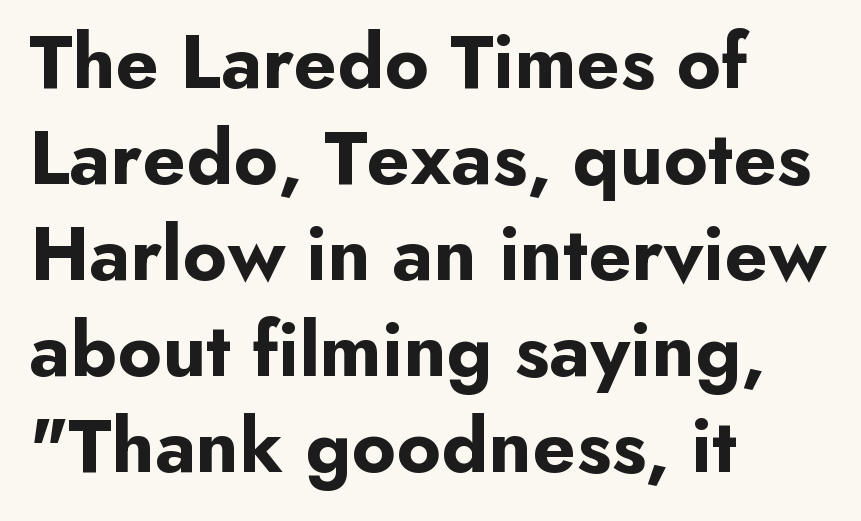
Character widths vary here, with narrow letters taking less room than wide ones. Letter spacing: default. Descenders hang freely into open space. A student would call this left alignment; a typographer would say flush left, rag right. Notice how thick the strokes are: this is what a full bold looks like.
